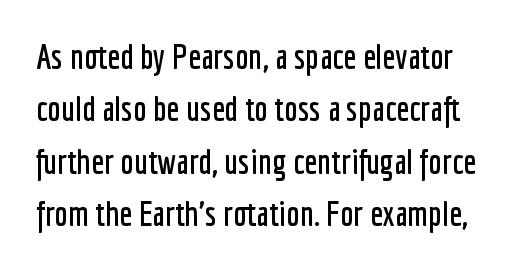
Think of a printed novel: that variable character pitch is what you see here. Beneath every word, the page is bare. Posture: vertical. The rendering shows plain stroke endings on the letterforms — a sans-serif design. Summary of vertical rhythm: regular, with standard interline spacing. No extra tracking has been applied to these lines.
